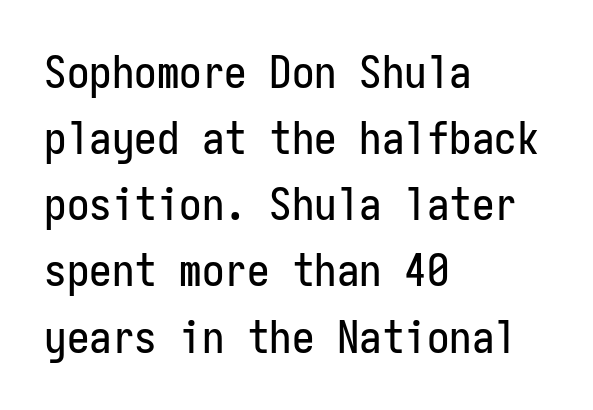
{"serif": "no", "italic": "no", "width": "condensed", "stroke_contrast": "low", "x_height": "medium", "monospaced": "yes", "underline": "no", "align": "left", "line_spacing": "normal", "line_spacing_ratio": 1.47, "letter_spacing": "normal", "letter_spacing_em": 0.0, "glyph_px": 45}
